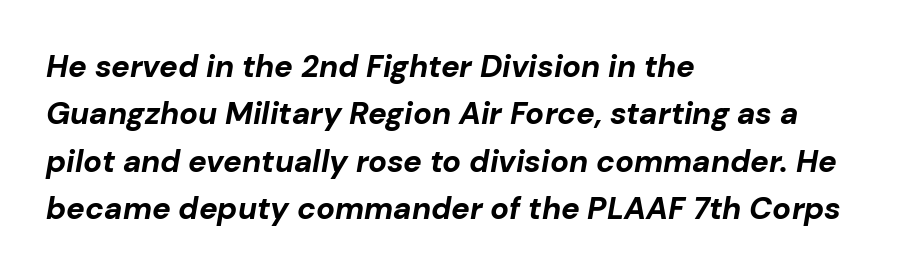
Compared with ordinary roman type, these characters are visibly tilted. A typesetter would call this proportional, since set widths differ per character. A normal amount of white space separates one row of letters from the next. The passage is arranged the way most books set body copy — flush left. The space directly below the letters is spotless.
